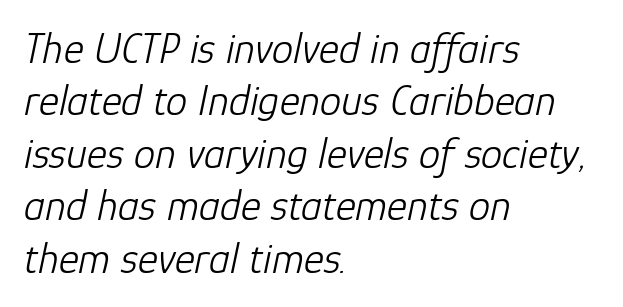
The passage shown is not underscored anywhere. Does the lettering tilt? It does — this is italic. The tracking reads as untouched default to a designer's eye. Here the designer chose a conventional face with non-uniform glyph widths.
